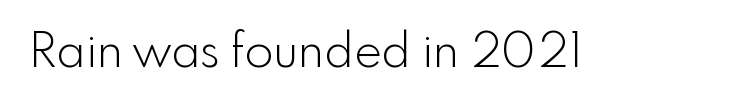
Q: Is the text bold? A: No.
Q: Is the text italic (slanted)? A: No, it is upright.
Q: Is the typeface a serif or a sans-serif typeface? A: Sans-serif.
Q: Is the text underlined? A: No.
Q: Is the spacing between letters normal or unusually wide? A: Normal.
Q: Width (condensed, normal, or wide)? A: Normal.
Q: x-height? A: Small.
Q: Monospaced? A: No.
